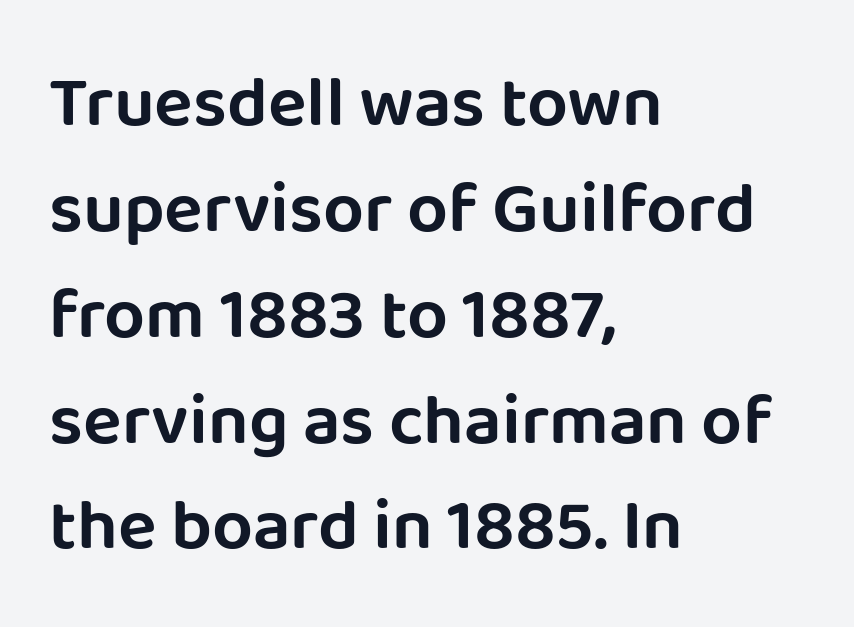
{"serif": "no", "italic": "no", "width": "normal", "stroke_contrast": "low", "x_height": "large", "monospaced": "no", "underline": "no", "align": "left", "line_spacing": "normal", "line_spacing_ratio": 1.47, "letter_spacing": "normal", "letter_spacing_em": 0.0, "glyph_px": 72}
